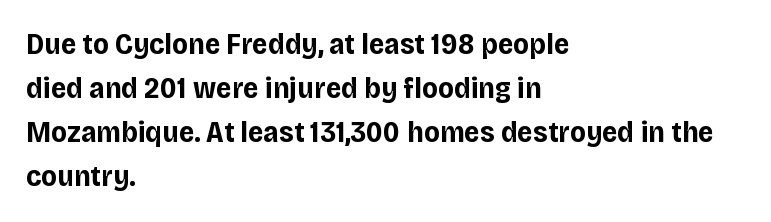
{"serif": "no", "italic": "no", "bold": "yes", "weight": "bold", "width": "normal", "stroke_contrast": "low", "x_height": "large", "monospaced": "no", "underline": "no", "align": "left", "line_spacing": "normal", "line_spacing_ratio": 1.47, "letter_spacing": "normal", "letter_spacing_em": 0.0, "glyph_px": 30}
